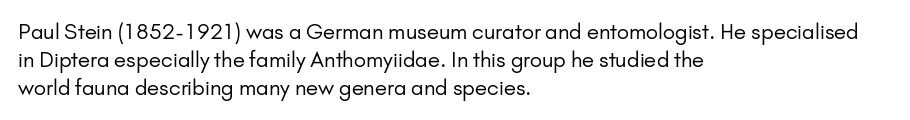
Visually the block forms a straight wall on the left and a jagged coastline on the right. Style check: upright. Bold? No — there's no thickening of the strokes. Notice how descenders clear the ascenders below comfortably — that's standard leading. Each word holds together tightly as a unit, with standard inter-letter gaps.
